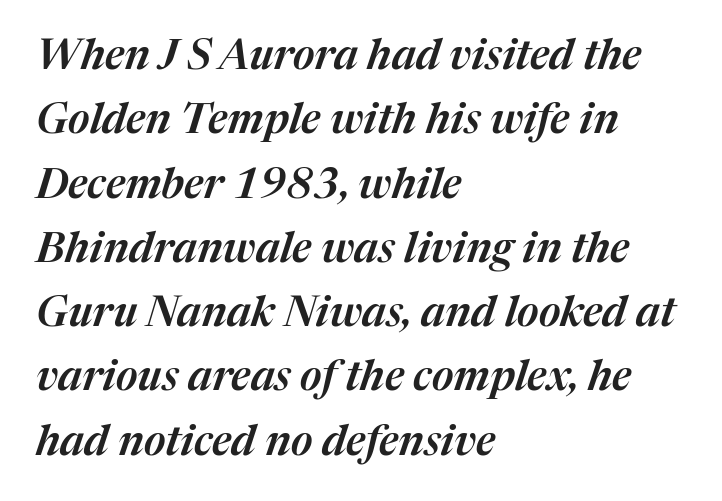
Here the glyphs are tracked normally, forming tight word shapes. A typesetter would mark this as italic. Short and long lines alike share a common starting point at left. Character widths vary here, with narrow letters taking less room than wide ones.
